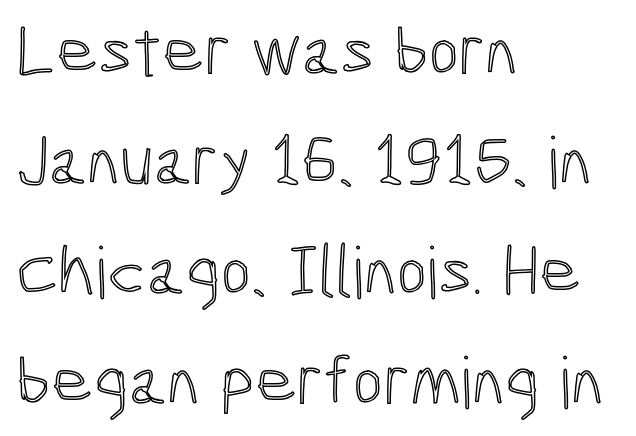
{"italic": "no", "width": "condensed", "x_height": "medium", "monospaced": "no", "underline": "no", "align": "left", "line_spacing": "normal", "line_spacing_ratio": 1.53, "letter_spacing": "normal", "letter_spacing_em": 0.0, "glyph_px": 72}
